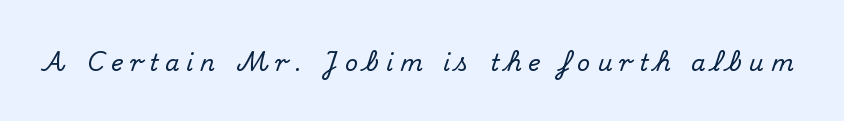
The image shows 23 px text type; set unusually wide letter spacing (+0.3 em), not underlined.
